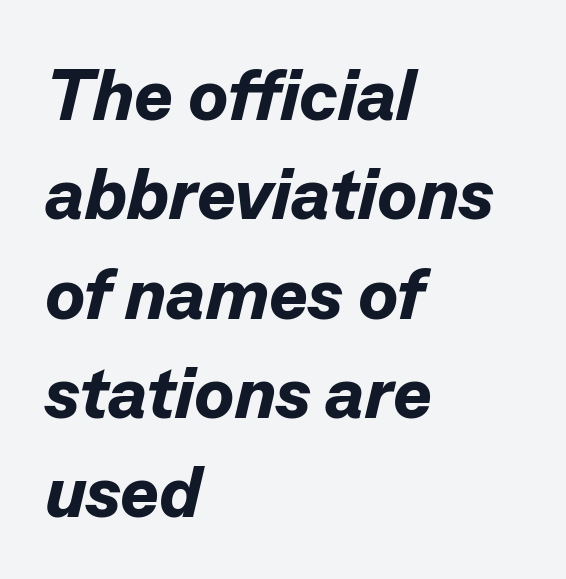
{"italic": "yes", "lean": "right", "slant_degrees": 13, "bold": "yes", "weight": "bold", "width": "normal", "stroke_contrast": "low", "x_height": "medium", "monospaced": "no", "underline": "no", "align": "left", "line_spacing": "normal", "line_spacing_ratio": 1.36, "letter_spacing": "normal", "letter_spacing_em": 0.0, "glyph_px": 73}
